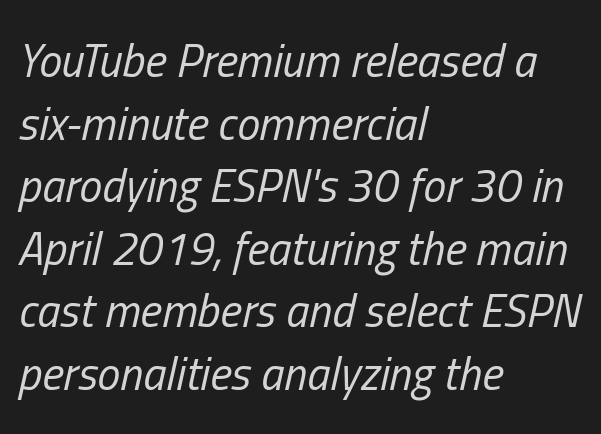
{"italic": "yes", "lean": "right", "slant_degrees": 13, "bold": "no", "weight": "regular", "width": "condensed", "stroke_contrast": "low", "x_height": "medium", "monospaced": "no", "underline": "no", "align": "left", "line_spacing": "normal", "line_spacing_ratio": 1.36, "letter_spacing": "normal", "letter_spacing_em": 0.0, "glyph_px": 46}
